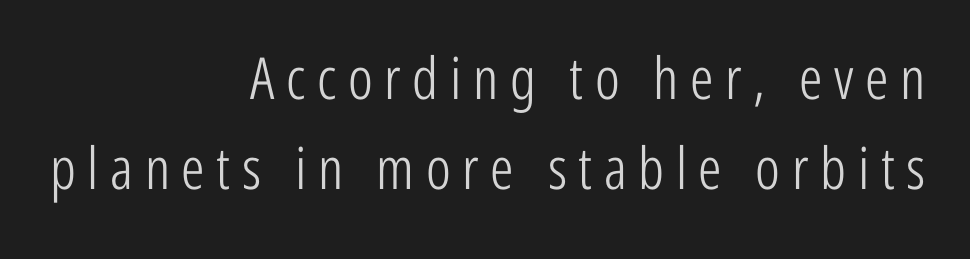
Q: Is the text bold? A: No.
Q: Is the text italic (slanted)? A: No, it is upright.
Q: Is the typeface a serif or a sans-serif typeface? A: Sans-serif.
Q: Is the text underlined? A: No.
Q: How is the paragraph aligned? A: Right-aligned.
Q: Is the spacing between letters normal or unusually wide? A: Unusually wide.
Q: Is the spacing between lines tight, normal or loose? A: Normal.
Q: Width (condensed, normal, or wide)? A: Condensed.
Q: Stroke contrast? A: Low.
Q: x-height? A: Medium.
Q: Monospaced? A: No.
